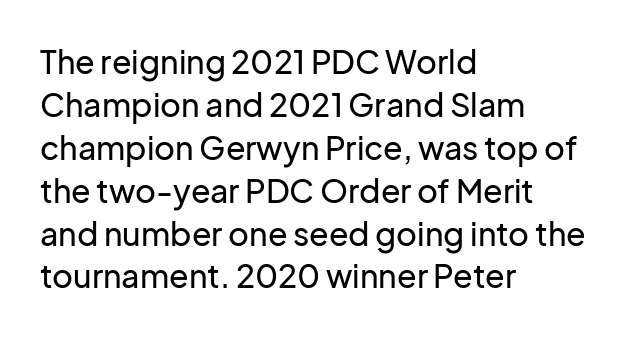
The letters stand straight up with perfectly vertical stems. Compared with typical paragraphs, the rows here are spaced about the same. Reading down the block, your eye returns to a fixed left position each line. Check where the strokes stop: nothing finishes them off — pure sans. Words appear dense and cohesive because spacing is normal.
